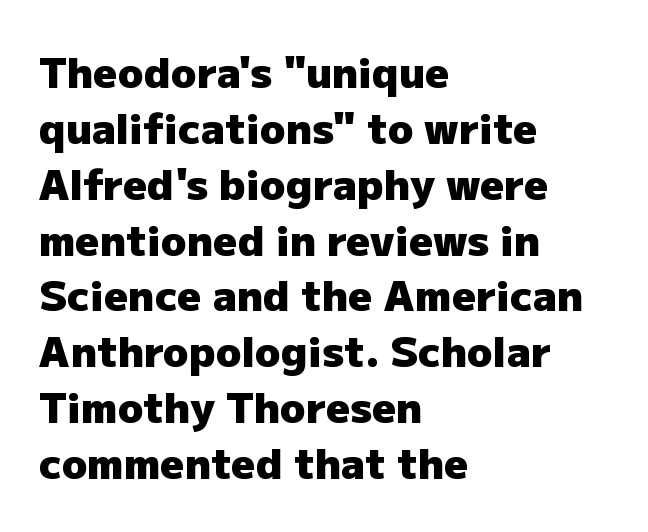
Q: Is the text bold? A: Yes.
Q: Is the text italic (slanted)? A: No, it is upright.
Q: Is the typeface a serif or a sans-serif typeface? A: Sans-serif.
Q: Is the text underlined? A: No.
Q: How is the paragraph aligned? A: Left-aligned.
Q: Is the spacing between letters normal or unusually wide? A: Normal.
Q: Is the spacing between lines tight, normal or loose? A: Normal.
Q: Width (condensed, normal, or wide)? A: Normal.
Q: Stroke contrast? A: Low.
Q: x-height? A: Medium.
Q: Monospaced? A: No.
